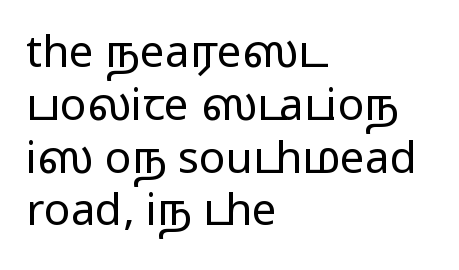
Q: Is the text italic (slanted)? A: No, it is upright.
Q: Is the typeface a serif or a sans-serif typeface? A: Sans-serif.
Q: Is the text underlined? A: No.
Q: How is the paragraph aligned? A: Left-aligned.
Q: Is the spacing between letters normal or unusually wide? A: Normal.
Q: Width (condensed, normal, or wide)? A: Wide.
Q: Stroke contrast? A: Medium.
Q: Monospaced? A: No.
